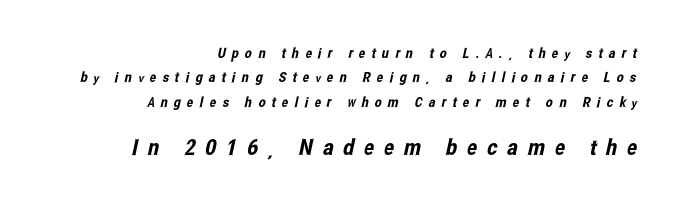
{"underline": "no", "align": "right", "line_spacing_ratio": 1.75, "letter_spacing": "wide", "letter_spacing_em": 0.45, "larger_block": "second", "size_ratio": 1.57, "glyph_px": 22}
